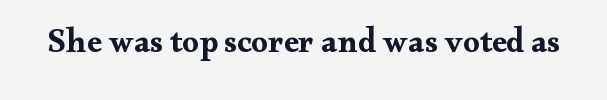
The image shows 33 px bold, wide serif type, upright; set normal letter spacing, not underlined; medium stroke contrast and a small x-height.
